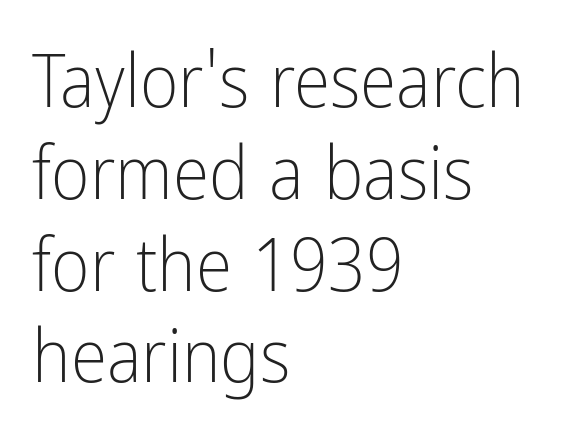
The image shows 74 px light, condensed sans-serif type, upright; set left-aligned, line spacing 1.24x, normal letter spacing, not underlined; low stroke contrast and a medium x-height.
